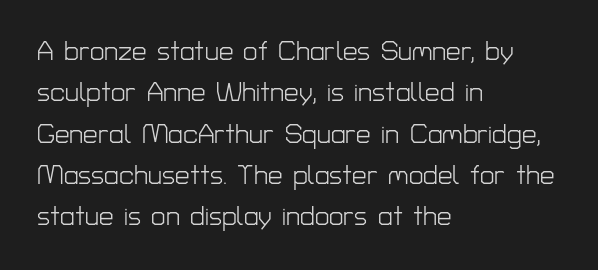
Each stroke keeps to a modest, everyday thickness or less. Whoever set this chose a conventional vertical rhythm. Caption: multi-line text, flush left, ragged right. Underlining? Definitely not there.
